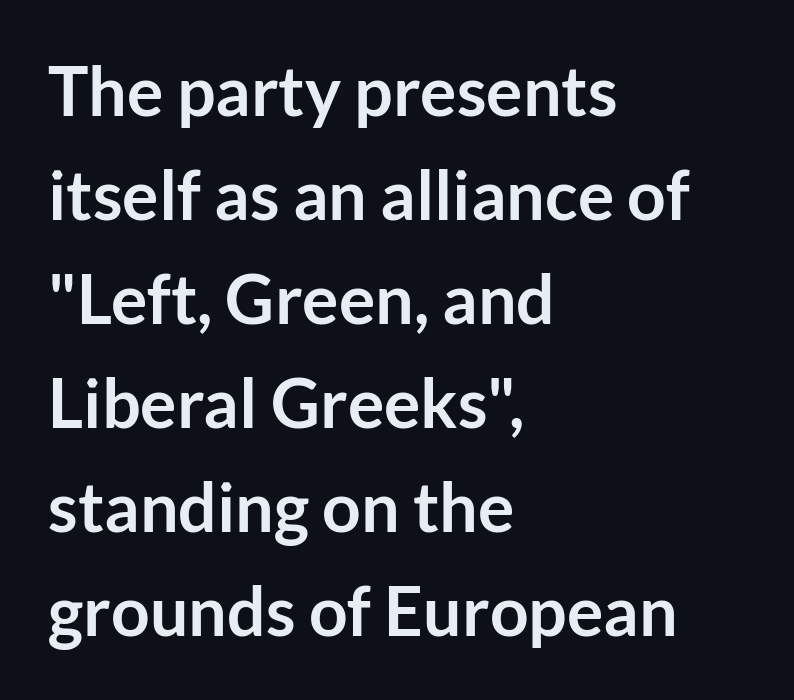
Q: Is the text bold? A: Yes.
Q: Is the text italic (slanted)? A: No, it is upright.
Q: Is the typeface a serif or a sans-serif typeface? A: Sans-serif.
Q: Is the text underlined? A: No.
Q: How is the paragraph aligned? A: Left-aligned.
Q: Is the spacing between letters normal or unusually wide? A: Normal.
Q: Is the spacing between lines tight, normal or loose? A: Normal.
Q: Width (condensed, normal, or wide)? A: Normal.
Q: Stroke contrast? A: Low.
Q: x-height? A: Medium.
Q: Monospaced? A: No.
